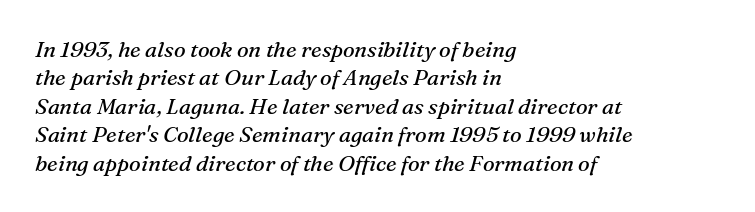
The image shows 22 px text type, italic (leaning right); set left-aligned, normal line spacing (1.29x), normal letter spacing, not underlined.
